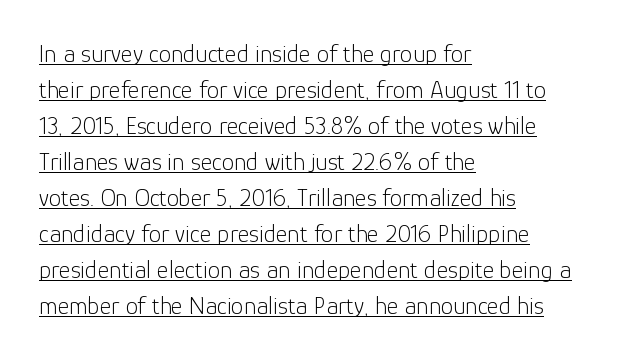
Think standard paragraph weight, or any step lighter than that. Does a line run under the words? Yes, clearly. Observe the ordinary spacing: letters are neighbours, not strangers. Which margin do the lines hug? The left one — the right edge is uneven. The letters stand upright; this is a roman face.
